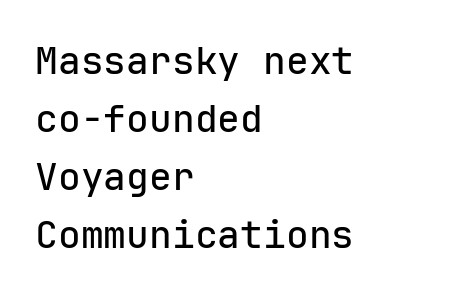
The image shows 38 px sans-serif type, upright, monospaced; set left-aligned, normal line spacing (1.53x), normal letter spacing, not underlined; low stroke contrast and a medium x-height.
